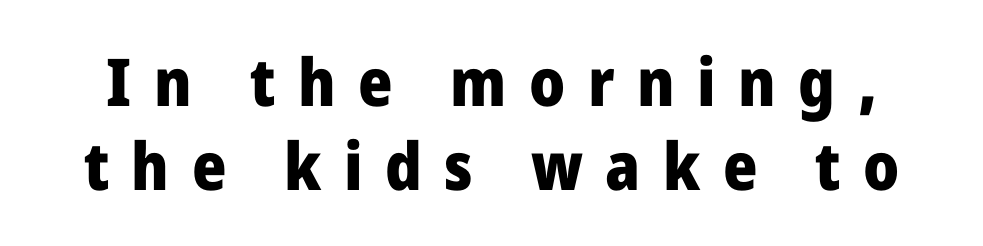
Q: Is the text bold? A: Yes.
Q: Is the text italic (slanted)? A: No, it is upright.
Q: Is the typeface a serif or a sans-serif typeface? A: Sans-serif.
Q: Is the text underlined? A: No.
Q: Is the spacing between letters normal or unusually wide? A: Unusually wide.
Q: Is the spacing between lines tight, normal or loose? A: Normal.
Q: Width (condensed, normal, or wide)? A: Normal.
Q: Stroke contrast? A: Low.
Q: x-height? A: Medium.
Q: Monospaced? A: No.
